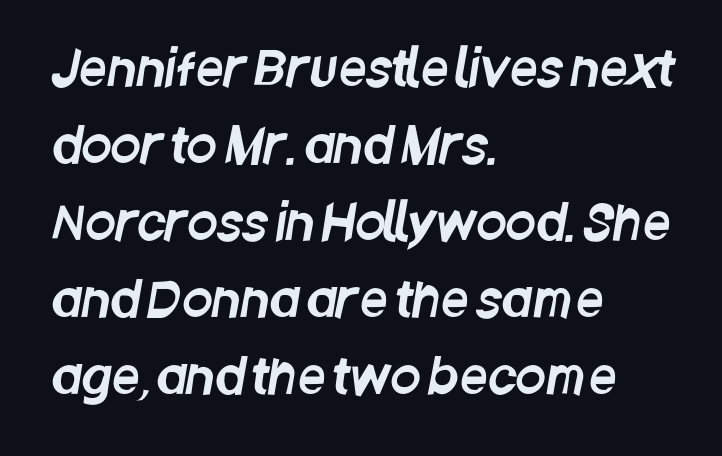
Q: Is the typeface a serif or a sans-serif typeface? A: Sans-serif.
Q: Is the text underlined? A: No.
Q: How is the paragraph aligned? A: Left-aligned.
Q: Is the spacing between letters normal or unusually wide? A: Normal.
Q: Is the spacing between lines tight, normal or loose? A: Normal.
Q: Width (condensed, normal, or wide)? A: Condensed.
Q: Stroke contrast? A: Low.
Q: x-height? A: Large.
Q: Monospaced? A: No.
